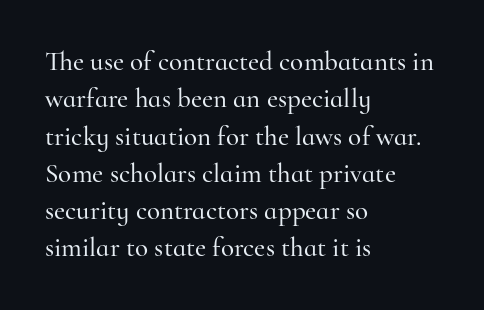
Normally led — the rows are evenly, conventionally spaced. Letter spacing: default. This is the regular roman posture of the typeface. Clear beneath every line of the passage. This rendering uses left alignment, leaving the right contour irregular.
